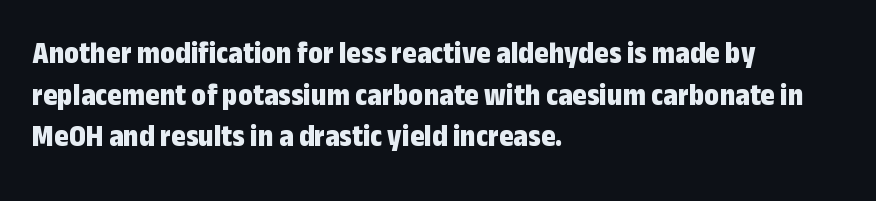
Q: Is the text bold? A: Yes.
Q: Is the text italic (slanted)? A: No, it is upright.
Q: Is the typeface a serif or a sans-serif typeface? A: Sans-serif.
Q: Is the text underlined? A: No.
Q: How is the paragraph aligned? A: Left-aligned.
Q: Is the spacing between letters normal or unusually wide? A: Normal.
Q: Is the spacing between lines tight, normal or loose? A: Normal.
Q: Width (condensed, normal, or wide)? A: Condensed.
Q: Stroke contrast? A: Low.
Q: x-height? A: Medium.
Q: Monospaced? A: No.
